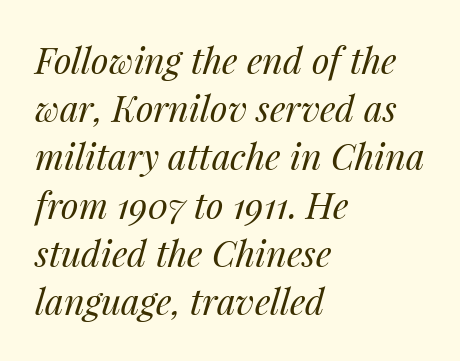
The gap between lines stays unmarked. A normal amount of white space separates one row of letters from the next. In CSS terms this would be text-align: left. Quick note: italic.
